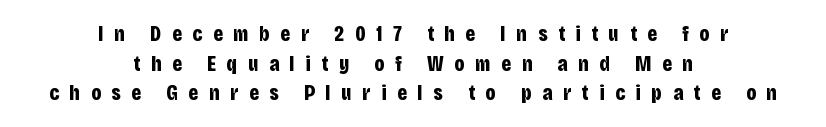
Notice how the stems are strictly vertical — no italics here. A typesetter would call this leading conventional body-copy spacing. You could only call the tracking loose — the letters float apart. Letters rest on an invisible, unmarked baseline.
